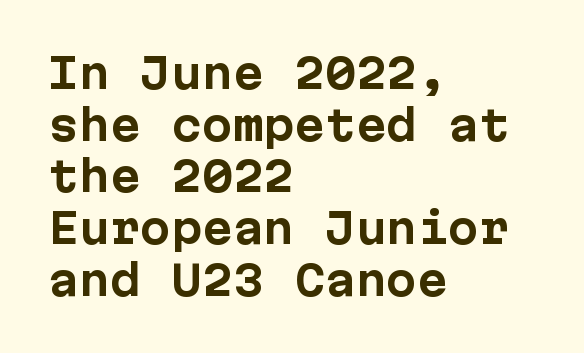
{"serif": "no", "italic": "no", "bold": "yes", "weight": "bold", "width": "normal", "stroke_contrast": "low", "x_height": "medium", "underline": "no", "align": "left", "line_spacing": "normal", "line_spacing_ratio": 1.26, "letter_spacing": "normal", "letter_spacing_em": 0.0, "glyph_px": 41}
